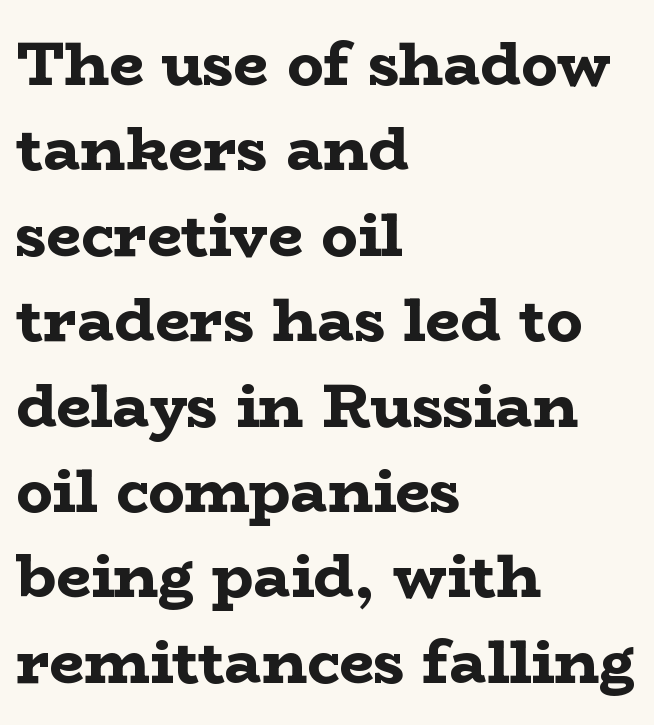
{"serif": "yes", "italic": "no", "bold": "yes", "weight": "bold", "width": "wide", "stroke_contrast": "low", "x_height": "medium", "monospaced": "no", "underline": "no", "align": "left", "line_spacing": "normal", "line_spacing_ratio": 1.4, "letter_spacing": "normal", "letter_spacing_em": 0.0, "glyph_px": 61}
